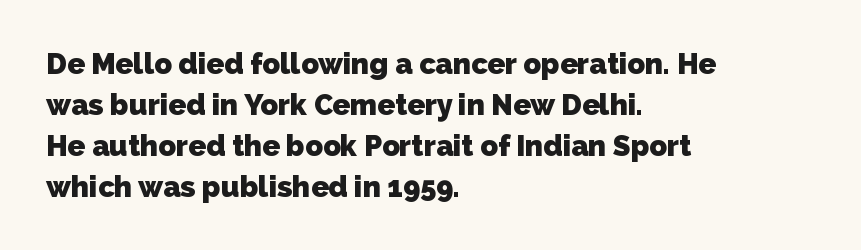
{"serif": "no", "bold": "yes", "weight": "heavy", "width": "normal", "stroke_contrast": "low", "x_height": "medium", "monospaced": "no", "underline": "no", "align": "left", "line_spacing": "normal", "line_spacing_ratio": 1.41, "letter_spacing": "normal", "letter_spacing_em": 0.0, "glyph_px": 29}
